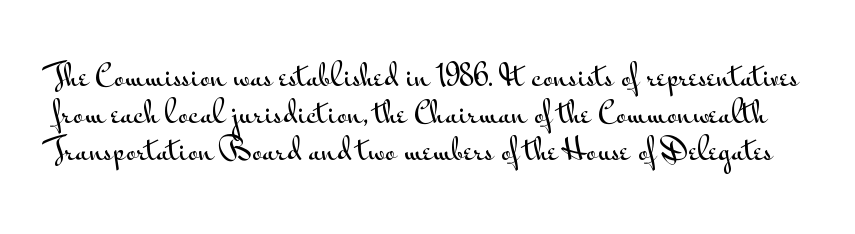
Regular leading. The rendering keeps characters at their native spacing. The area under the type is left untouched. The rendering uses natural spacing where letterforms have individual widths. Stroke terminals: plain, sans-serif.
